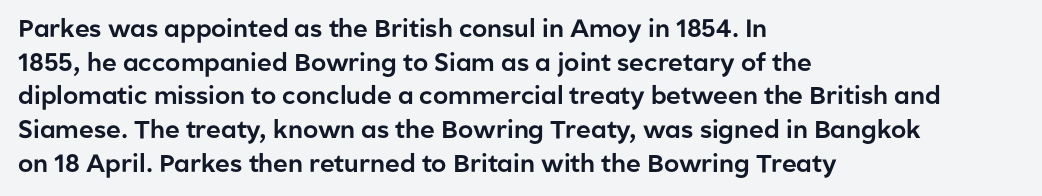
Caption: multi-line text, flush left, ragged right. The font's upright variant was chosen for this text. What stands out about the letter spacing? Nothing — it is the standard amount. Has an underline been added? It has not. This block has exactly the height ordinary leading produces.
